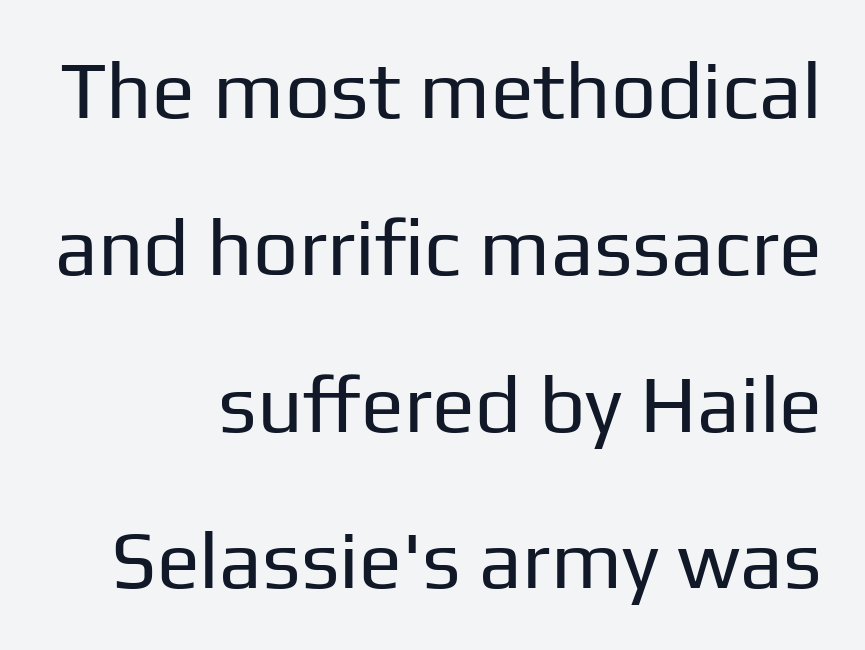
Q: Is the text bold? A: No.
Q: Is the text italic (slanted)? A: No, it is upright.
Q: Is the typeface a serif or a sans-serif typeface? A: Sans-serif.
Q: Is the text underlined? A: No.
Q: How is the paragraph aligned? A: Right-aligned.
Q: Is the spacing between letters normal or unusually wide? A: Normal.
Q: Is the spacing between lines tight, normal or loose? A: Loose.
Q: Width (condensed, normal, or wide)? A: Normal.
Q: Stroke contrast? A: Low.
Q: x-height? A: Medium.
Q: Monospaced? A: No.
